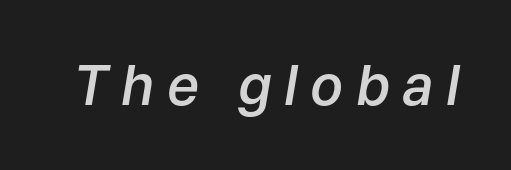
Words appear elongated and porous because spacing is wide. Each letter keeps its own natural width here, so spacing adapts to shape. Has an underline been added? It has not. Style check: oblique. Compared with an ordinary text face, these strokes are moderately heavier — a semibold.
